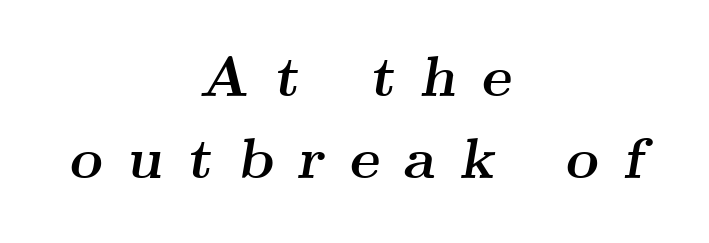
Stroke terminals: seriffed. Display-style spreading of the glyphs; the letterfit is very open. The words here are not underlined. The rows are spaced the way most documents space them.
